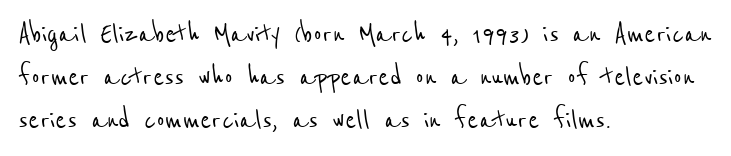
The image shows 33 px condensed sans-serif type; set left-aligned, normal line spacing (1.3x), normal letter spacing, not underlined; low stroke contrast and a medium x-height.
